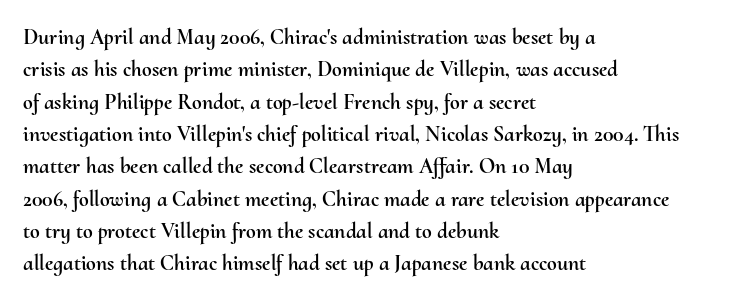
Bare-footed words on every line. The space between consecutive lines is moderate. Caption: standard tracking, unaltered. The lettering holds an erect, upright posture throughout. The text block is weighted toward the left margin, trailing off unevenly rightward.
